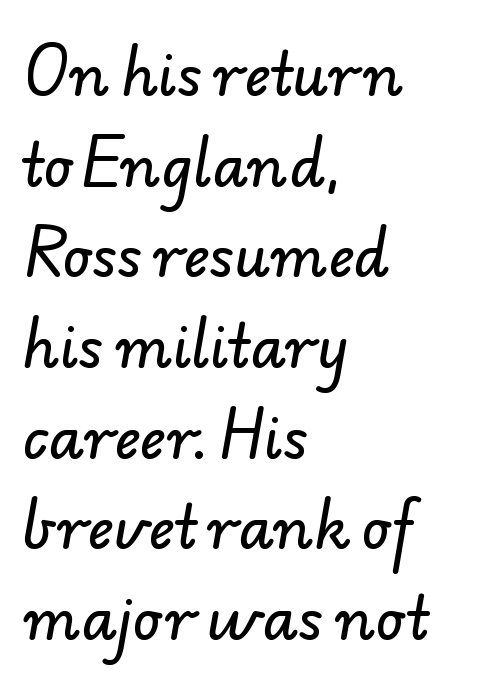
Q: Is the typeface a serif or a sans-serif typeface? A: Sans-serif.
Q: Is the text underlined? A: No.
Q: How is the paragraph aligned? A: Left-aligned.
Q: Is the spacing between letters normal or unusually wide? A: Normal.
Q: Is the spacing between lines tight, normal or loose? A: Normal.
Q: Width (condensed, normal, or wide)? A: Normal.
Q: Stroke contrast? A: Low.
Q: x-height? A: Small.
Q: Monospaced? A: No.
